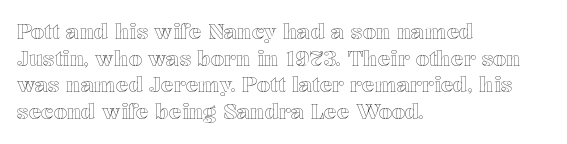
Successive baselines arrive at the customary interval. The space directly below the letters is spotless. The face used here is rendered with its standard letterfit. The rendering anchors every line to the left-hand side.
